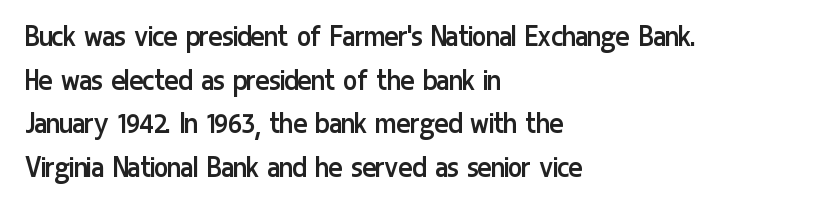
In terms of letterspacing, this is plain default setting. Successive baselines arrive at the customary interval. You could not count columns in this text — the font is proportionally spaced. This is the regular roman posture of the typeface. Unlike a traditional serif, this face leaves its strokes unadorned. Counters stay open thanks to moderate or lighter strokes.
